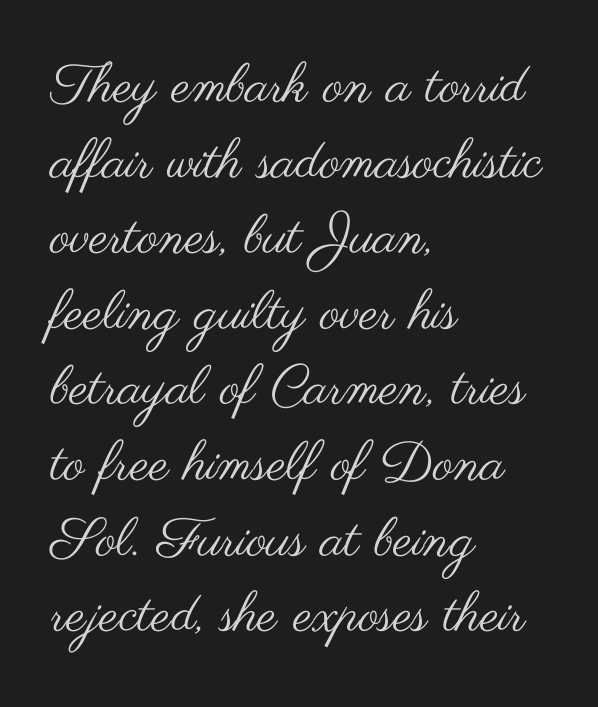
The image shows 54 px regular-weight, wide sans-serif type; set left-aligned, normal line spacing (1.4x), normal letter spacing, not underlined; medium stroke contrast and a small x-height.
